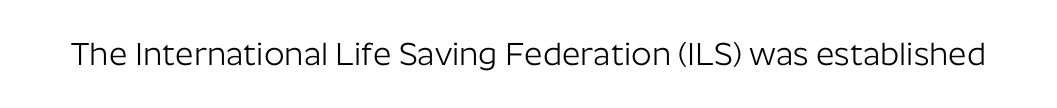
The face used here is a sans, in the tradition of grotesques and geometrics. These lines are rendered in a variable-pitch font. This rendering features lettering with no underline. Standard letterfit; no display-style spreading of the glyphs. The passage shown is not bold in any degree.
